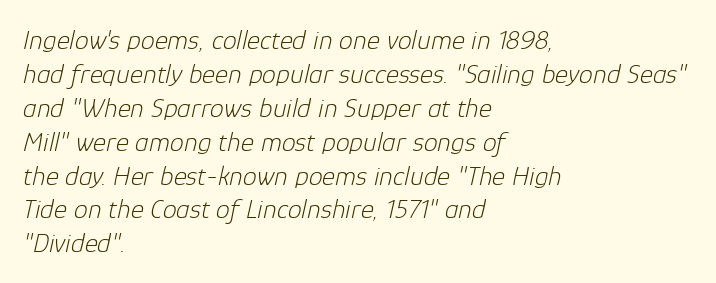
Looks like regular typesetting: each glyph gets only the width it needs. This rendering uses left alignment, leaving the right contour irregular. Rendered with sloped, italic letterforms. Words appear dense and cohesive because spacing is normal. The foot of each line stays bare and open.
